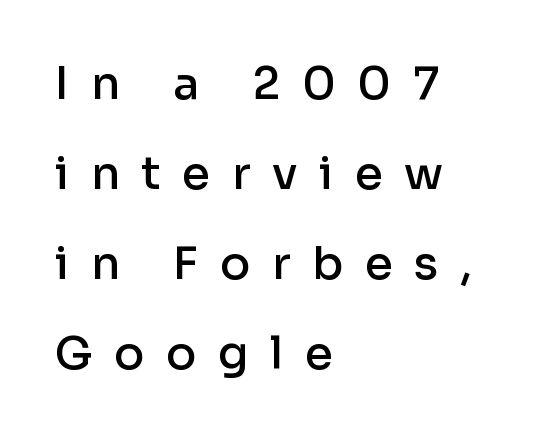
{"serif": "no", "italic": "no", "bold": "semi", "weight": "semibold", "width": "normal", "stroke_contrast": "low", "x_height": "medium", "monospaced": "no", "underline": "no", "align": "left", "line_spacing": "loose", "line_spacing_ratio": 2.0, "letter_spacing": "wide", "letter_spacing_em": 0.48, "glyph_px": 45}
